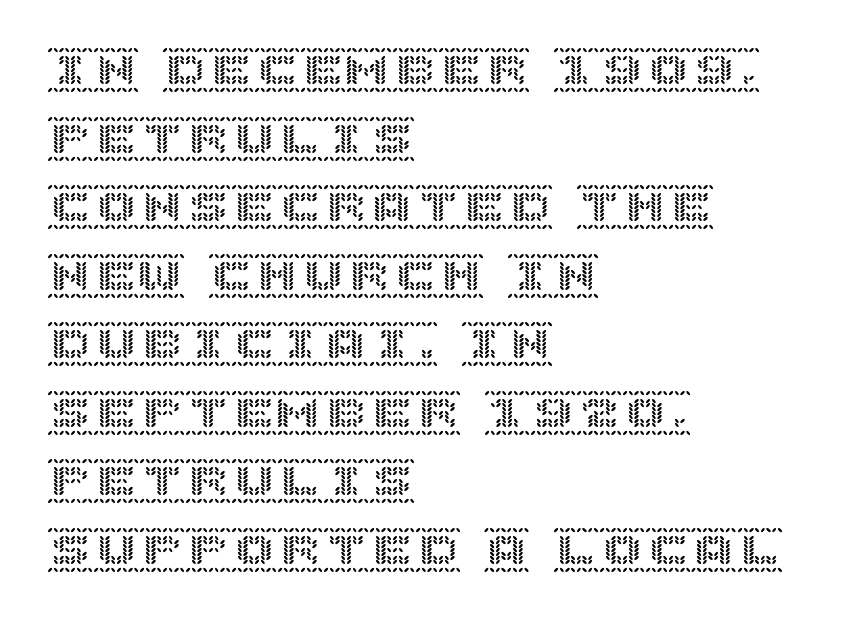
Words appear dense and cohesive because spacing is normal. Posture: vertical. Lines of text with bare space underneath. The block of text has a typical density, with ordinary space between rows. The rag falls on the right side of this text block.
